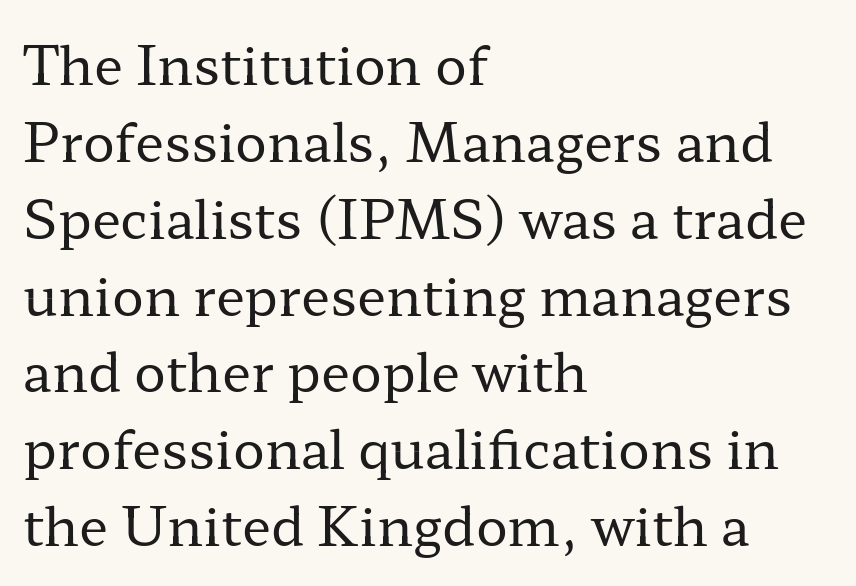
{"serif": "yes", "italic": "no", "bold": "no", "weight": "regular", "width": "wide", "stroke_contrast": "low", "x_height": "medium", "monospaced": "no", "underline": "no", "align": "left", "line_spacing": "normal", "line_spacing_ratio": 1.45, "letter_spacing": "normal", "letter_spacing_em": 0.0, "glyph_px": 53}
